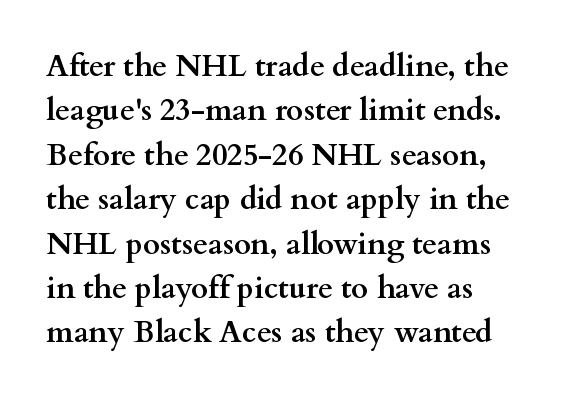
{"serif": "yes", "italic": "no", "bold": "yes", "weight": "semibold", "width": "wide", "stroke_contrast": "medium", "x_height": "small", "monospaced": "no", "underline": "no", "align": "left", "line_spacing": "normal", "line_spacing_ratio": 1.48, "letter_spacing": "normal", "letter_spacing_em": 0.0, "glyph_px": 30}
